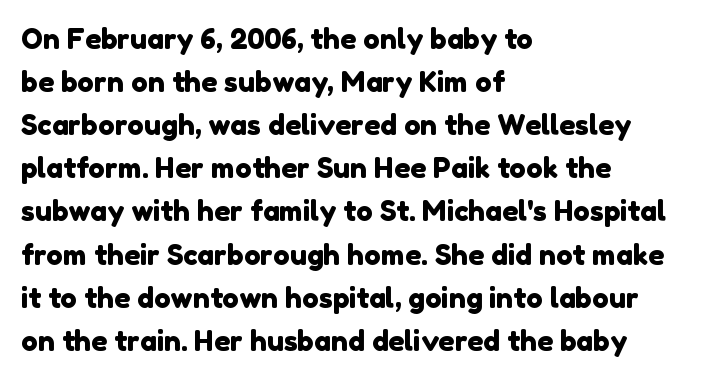
The image shows 28 px sans-serif type; set left-aligned, normal line spacing (1.54x), normal letter spacing, not underlined; low stroke contrast and a medium x-height.
